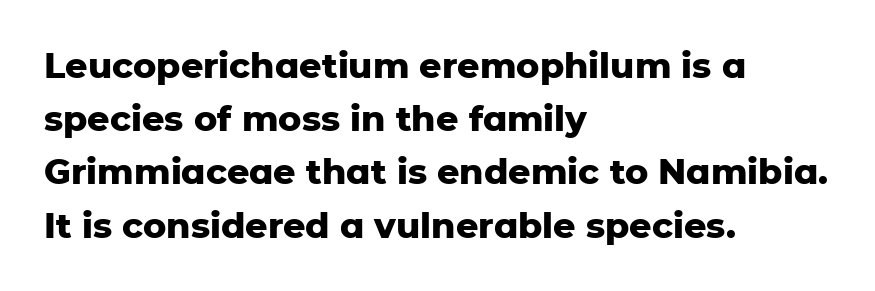
{"serif": "no", "italic": "no", "bold": "yes", "weight": "heavy", "width": "normal", "stroke_contrast": "low", "x_height": "medium", "monospaced": "no", "underline": "no", "align": "left", "line_spacing": "normal", "line_spacing_ratio": 1.52, "letter_spacing": "normal", "letter_spacing_em": 0.0, "glyph_px": 35}
